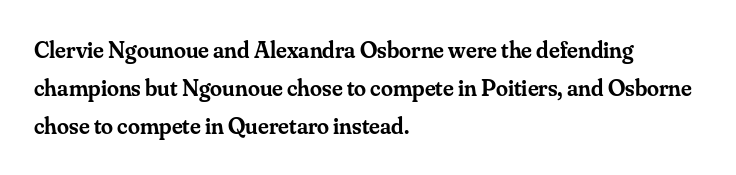
The image shows 24 px text type, upright; set left-aligned, normal line spacing (1.58x), normal letter spacing, not underlined.
